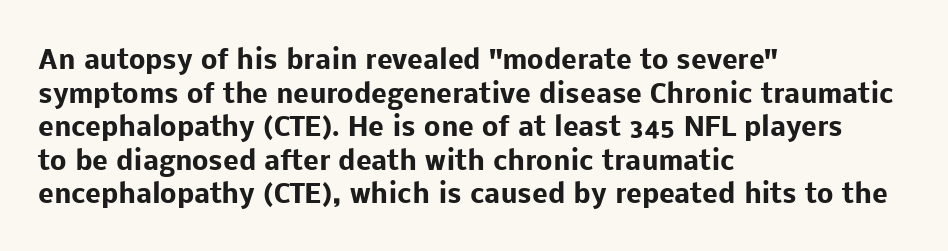
The image shows 26 px bold type, upright; set left-aligned, normal line spacing (1.29x), normal letter spacing, not underlined.
